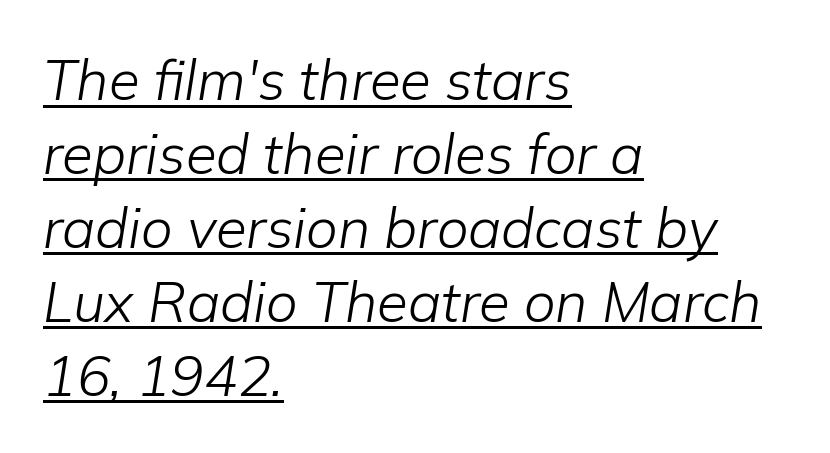
{"italic": "yes", "lean": "right", "slant_degrees": 9, "bold": "no", "weight": "light", "width": "normal", "stroke_contrast": "low", "x_height": "medium", "monospaced": "no", "underline": "yes", "align": "left", "line_spacing": "normal", "line_spacing_ratio": 1.32, "letter_spacing": "normal", "letter_spacing_em": 0.0, "glyph_px": 56}
